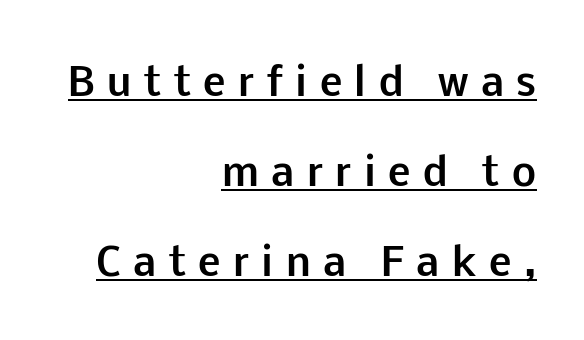
The image shows 38 px bold sans-serif type, upright; set right-aligned, loose line spacing (2.37x), unusually wide letter spacing (+0.33 em), underlined; low stroke contrast and a medium x-height.
